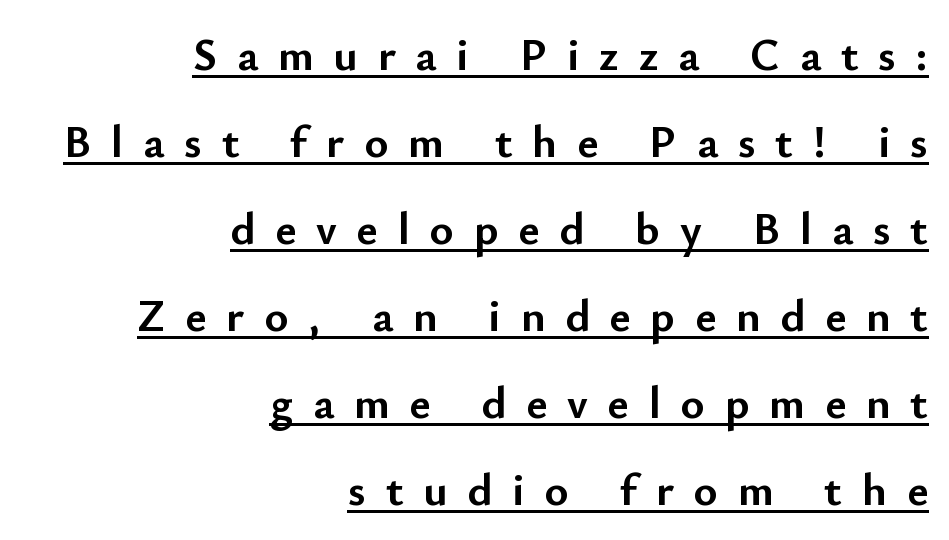
Q: Is the text bold? A: Yes.
Q: Is the text italic (slanted)? A: No, it is upright.
Q: Is the typeface a serif or a sans-serif typeface? A: Sans-serif.
Q: Is the text underlined? A: Yes.
Q: How is the paragraph aligned? A: Right-aligned.
Q: Is the spacing between letters normal or unusually wide? A: Unusually wide.
Q: Width (condensed, normal, or wide)? A: Normal.
Q: Stroke contrast? A: Low.
Q: x-height? A: Small.
Q: Monospaced? A: No.
